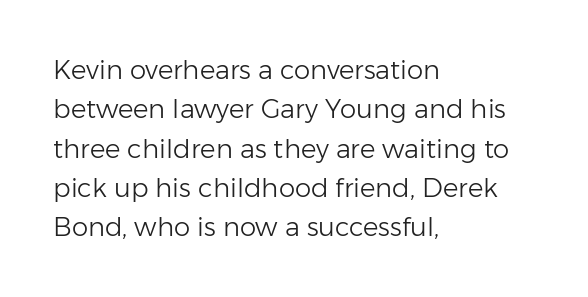
{"italic": "no", "bold": "no", "underline": "no", "align": "left", "line_spacing": "normal", "line_spacing_ratio": 1.51, "letter_spacing": "normal", "letter_spacing_em": 0.0, "glyph_px": 26}
